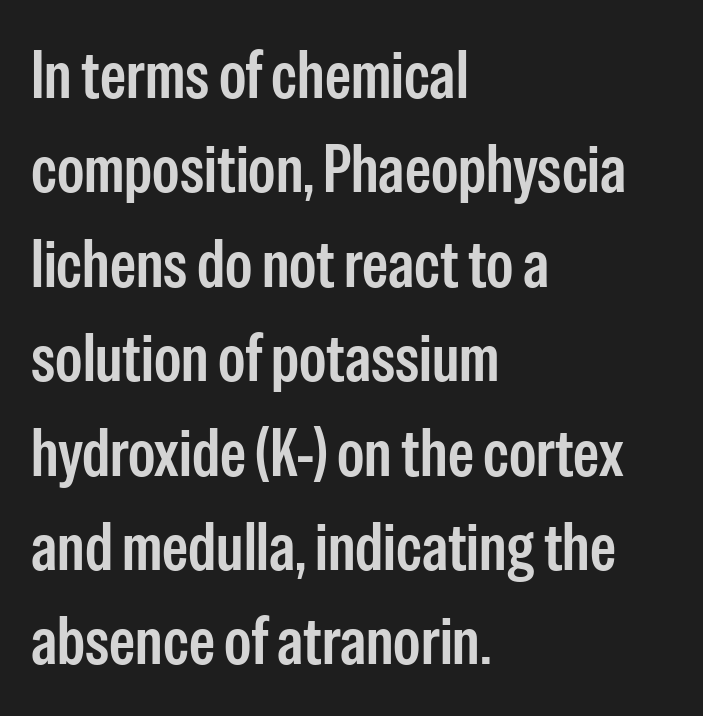
Short and long lines alike share a common starting point at left. A roman cut, with each character standing at attention. Honestly, the row spacing looks completely unremarkable. Is this a sans? Yes — the strokes have no serifs.
